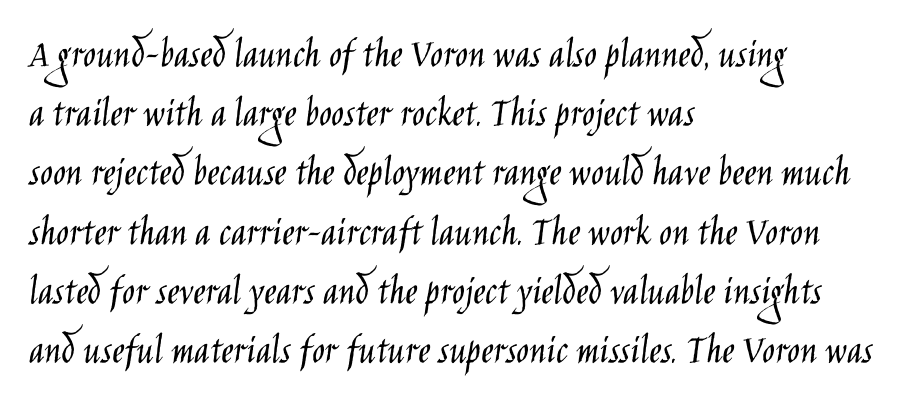
Check the space under the baseline: it is left empty. Each new line begins a customary step beneath the previous one. Left-aligned paragraph, ragged on the right. No heavy texture on the line: the type isn't bold.
